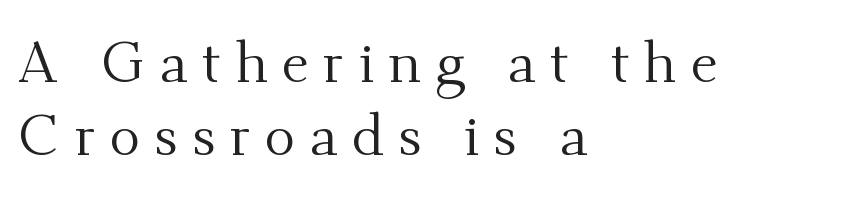
The designer left line spacing at the default. Typographically, this falls in the serif category. The typesetter chose a ragged-right arrangement here. The gaps between neighbouring characters are conspicuously large. Descender tails drop into unmarked territory.
